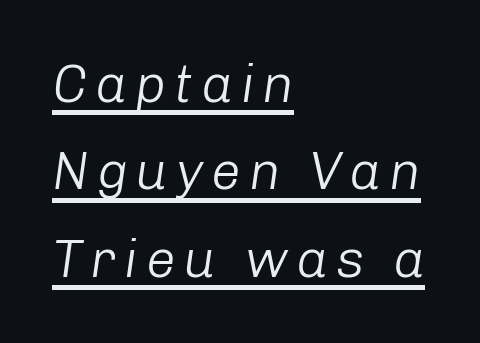
{"italic": "yes", "lean": "right", "slant_degrees": 8, "bold": "no", "weight": "light", "width": "normal", "stroke_contrast": "low", "x_height": "medium", "monospaced": "no", "underline": "yes", "align": "left", "line_spacing": "normal", "line_spacing_ratio": 1.65, "glyph_px": 53}
